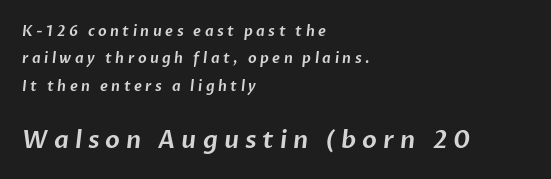
{"underline": "no", "align": "left", "line_spacing": "loose", "line_spacing_ratio": 1.96, "letter_spacing": "wide", "letter_spacing_em": 0.25, "larger_block": "second", "size_ratio": 1.71, "glyph_px": 24}
